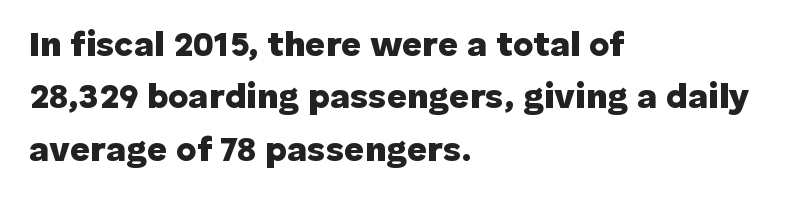
{"serif": "no", "italic": "no", "bold": "yes", "weight": "heavy", "width": "normal", "stroke_contrast": "low", "x_height": "medium", "monospaced": "no", "underline": "no", "align": "left", "line_spacing": "normal", "line_spacing_ratio": 1.5, "letter_spacing": "normal", "letter_spacing_em": 0.0, "glyph_px": 35}
